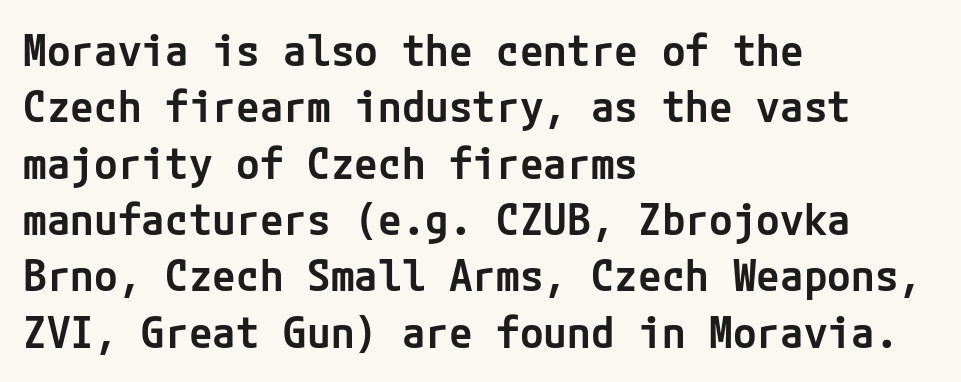
Q: Is the text bold? A: Semi-bold.
Q: Is the text italic (slanted)? A: No, it is upright.
Q: Is the typeface a serif or a sans-serif typeface? A: Sans-serif.
Q: Is the text underlined? A: No.
Q: How is the paragraph aligned? A: Left-aligned.
Q: Is the spacing between letters normal or unusually wide? A: Normal.
Q: Is the spacing between lines tight, normal or loose? A: Normal.
Q: Width (condensed, normal, or wide)? A: Normal.
Q: Stroke contrast? A: Low.
Q: x-height? A: Medium.
